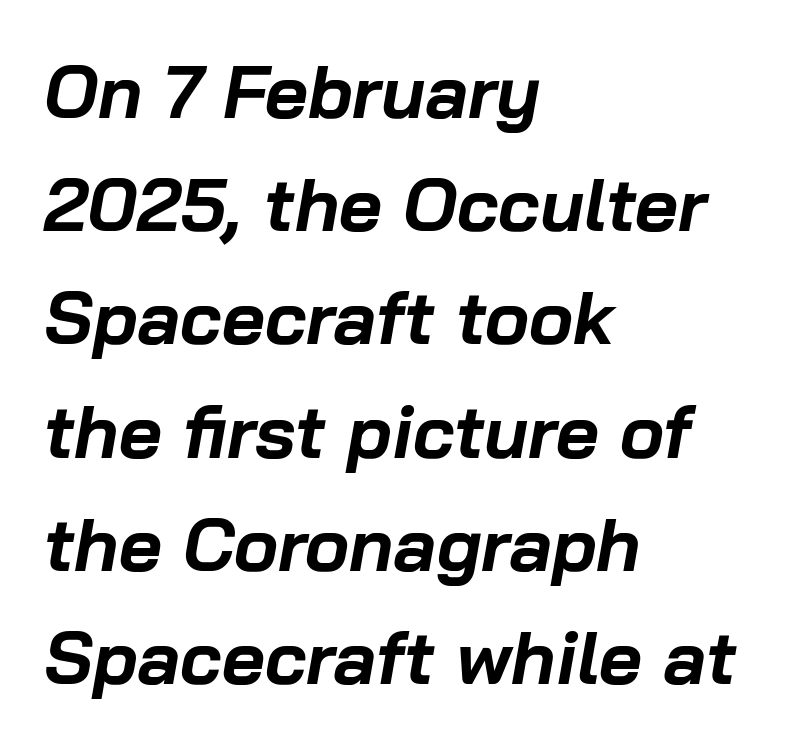
Has an underline been added? It has not. The type is set solid horizontally, with unmodified tracking. Weight: bold. Reading down the column, the eye jumps a familiar distance to each next line. Slanted lettering throughout. In CSS terms this would be text-align: left.
